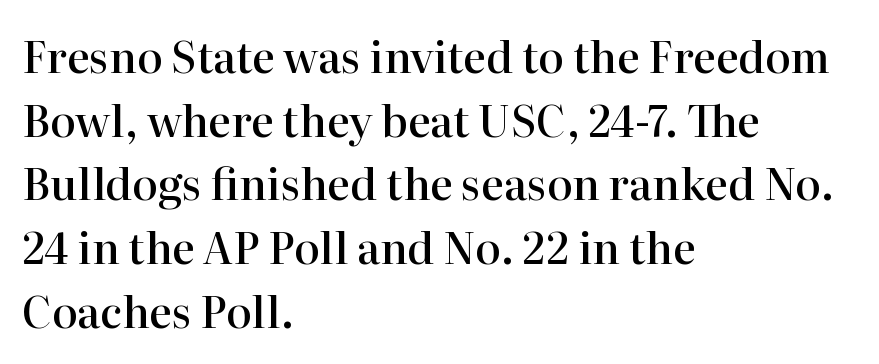
{"serif": "yes", "italic": "no", "bold": "semi", "weight": "semibold", "width": "normal", "stroke_contrast": "high", "x_height": "medium", "monospaced": "no", "underline": "no", "align": "left", "line_spacing": "normal", "line_spacing_ratio": 1.48, "letter_spacing": "normal", "letter_spacing_em": 0.0, "glyph_px": 43}
